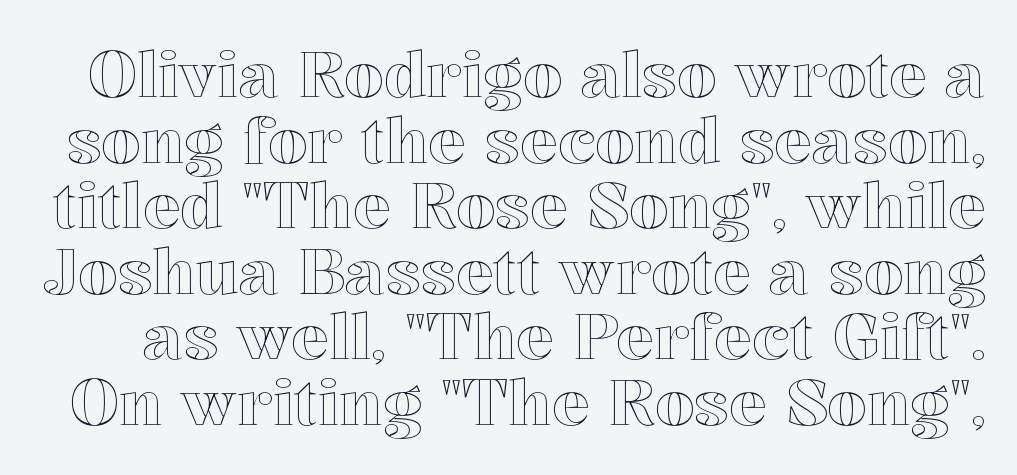
{"italic": "no", "width": "normal", "x_height": "medium", "monospaced": "no", "underline": "no", "line_spacing": "tight", "line_spacing_ratio": 1.04, "letter_spacing": "normal", "letter_spacing_em": 0.0, "glyph_px": 63}
